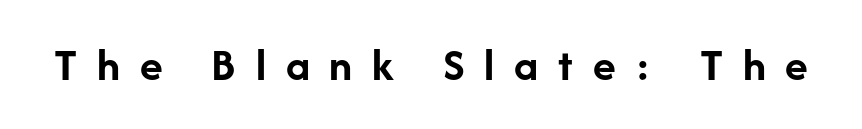
{"serif": "no", "italic": "no", "bold": "yes", "weight": "semibold", "width": "normal", "stroke_contrast": "low", "x_height": "medium", "monospaced": "no", "underline": "no", "letter_spacing": "wide", "letter_spacing_em": 0.42, "glyph_px": 47}
